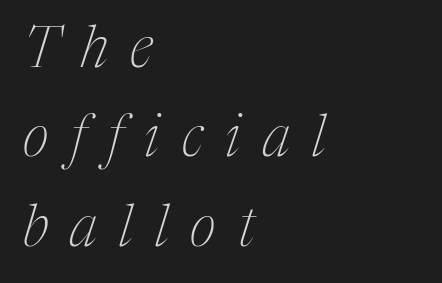
Q: Is the text bold? A: No.
Q: Is the text italic (slanted)? A: Yes, it leans right by about 17 degrees.
Q: Is the typeface a serif or a sans-serif typeface? A: Serif.
Q: Is the text underlined? A: No.
Q: How is the paragraph aligned? A: Left-aligned.
Q: Is the spacing between letters normal or unusually wide? A: Unusually wide.
Q: Is the spacing between lines tight, normal or loose? A: Normal.
Q: Width (condensed, normal, or wide)? A: Condensed.
Q: Stroke contrast? A: Medium.
Q: x-height? A: Medium.
Q: Monospaced? A: No.
